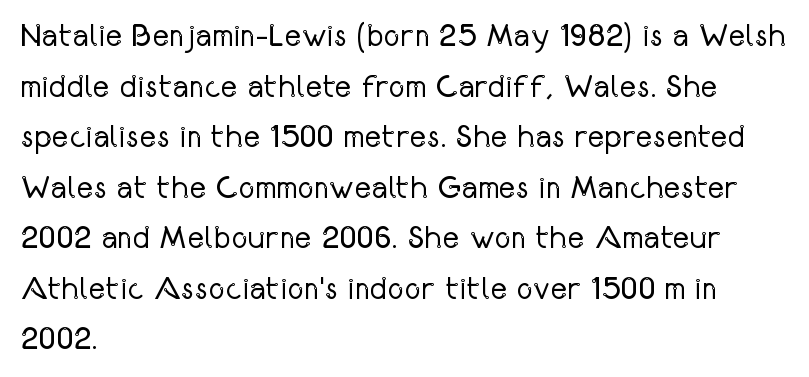
Q: Is the text bold? A: No.
Q: Is the text italic (slanted)? A: No, it is upright.
Q: Is the typeface a serif or a sans-serif typeface? A: Sans-serif.
Q: Is the text underlined? A: No.
Q: How is the paragraph aligned? A: Left-aligned.
Q: Is the spacing between letters normal or unusually wide? A: Normal.
Q: Is the spacing between lines tight, normal or loose? A: Normal.
Q: Width (condensed, normal, or wide)? A: Condensed.
Q: Stroke contrast? A: Low.
Q: x-height? A: Medium.
Q: Monospaced? A: No.
